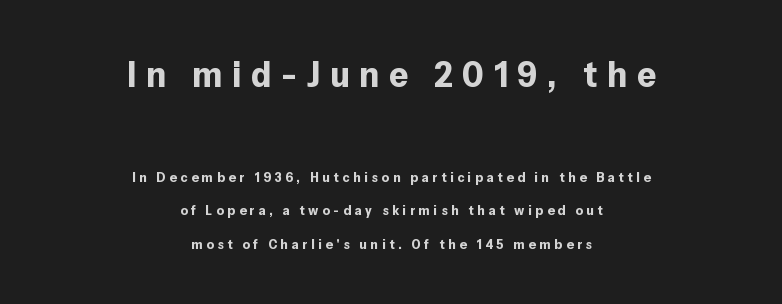
The image shows 37 px bold sans-serif type, upright; set centered, loose line spacing (2.37x), unusually wide letter spacing (+0.27 em), not underlined; the first (top) block is 2.64x larger; low stroke contrast and a medium x-height.
